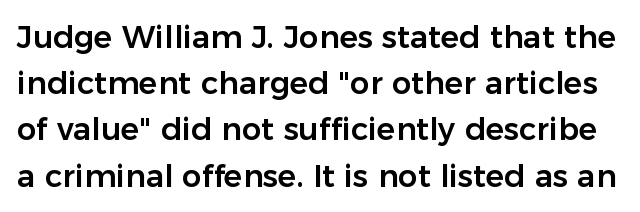
The image shows 31 px sans-serif type, upright; set normal line spacing (1.49x), normal letter spacing, not underlined; low stroke contrast and a medium x-height.
